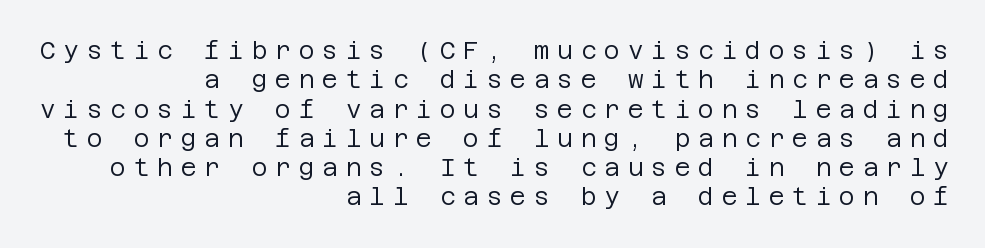
The image shows 24 px text type, upright; set right-aligned, line spacing 1.22x, unusually wide letter spacing (+0.33 em), not underlined.
